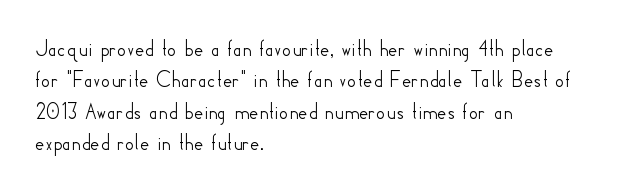
Q: Is the text italic (slanted)? A: No, it is upright.
Q: Is the text underlined? A: No.
Q: How is the paragraph aligned? A: Left-aligned.
Q: Is the spacing between letters normal or unusually wide? A: Normal.
Q: Is the spacing between lines tight, normal or loose? A: Normal.
